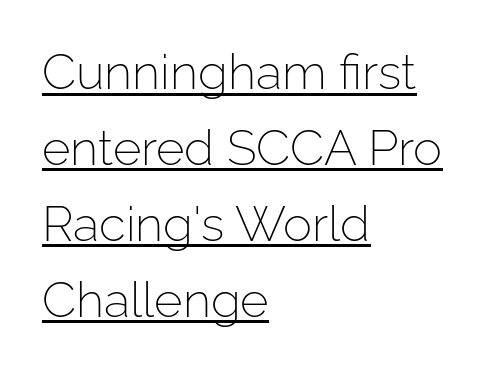
{"serif": "no", "italic": "no", "bold": "no", "weight": "light", "width": "normal", "stroke_contrast": "low", "x_height": "medium", "monospaced": "no", "underline": "yes", "align": "left", "line_spacing": "normal", "line_spacing_ratio": 1.55, "letter_spacing": "normal", "letter_spacing_em": 0.0, "glyph_px": 49}
